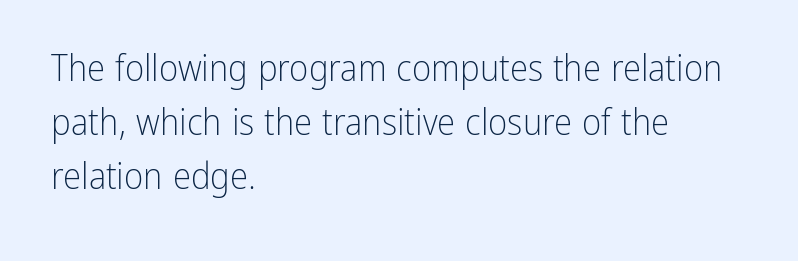
Q: Is the text bold? A: No.
Q: Is the text italic (slanted)? A: No, it is upright.
Q: Is the typeface a serif or a sans-serif typeface? A: Sans-serif.
Q: Is the text underlined? A: No.
Q: How is the paragraph aligned? A: Left-aligned.
Q: Is the spacing between letters normal or unusually wide? A: Normal.
Q: Is the spacing between lines tight, normal or loose? A: Normal.
Q: Width (condensed, normal, or wide)? A: Condensed.
Q: Stroke contrast? A: Low.
Q: x-height? A: Medium.
Q: Monospaced? A: No.
